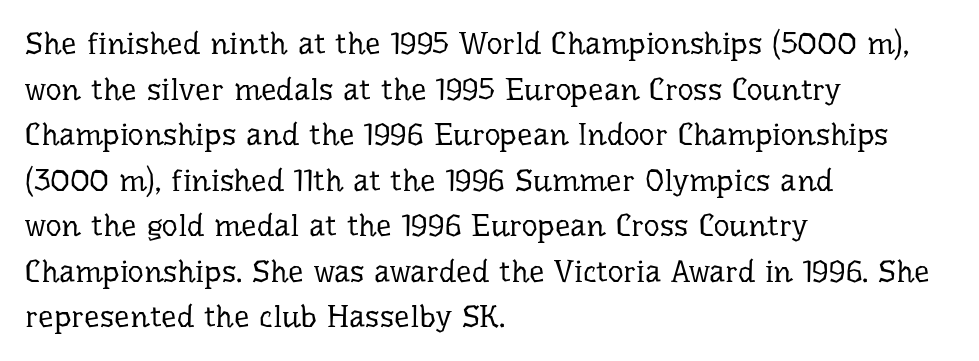
The image shows 31 px regular-weight serif type, upright; set left-aligned, normal line spacing (1.47x), normal letter spacing, not underlined; low stroke contrast and a medium x-height.
